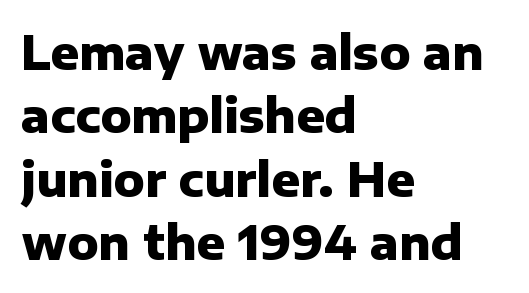
This rendering uses left alignment, leaving the right contour irregular. Leading: standard. Each row of text sits above clean, open space. Look at the stroke-to-counter ratio: heavy, a bold.
